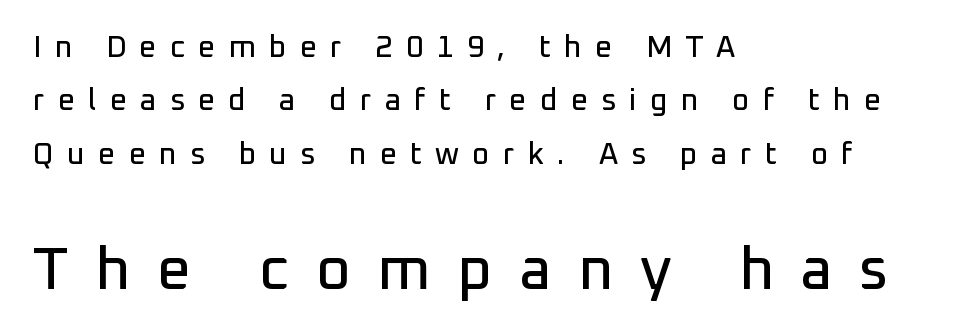
The image shows 60 px sans-serif type, upright; set left-aligned, line spacing 1.78x, unusually wide letter spacing (+0.44 em), not underlined; the second (bottom) block is 2.0x larger; low stroke contrast and a medium x-height.
